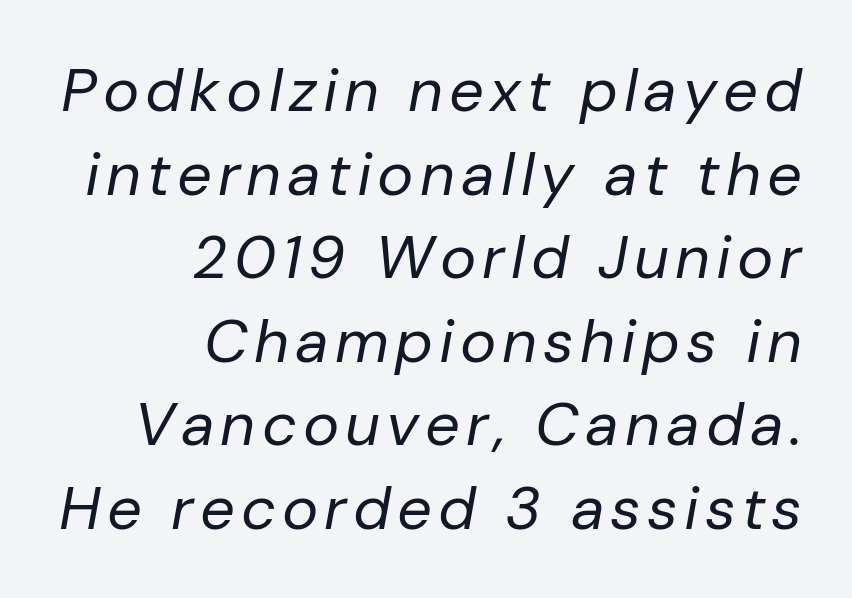
{"italic": "yes", "lean": "right", "slant_degrees": 10, "bold": "no", "weight": "regular", "width": "normal", "stroke_contrast": "low", "x_height": "medium", "monospaced": "no", "underline": "no", "align": "right", "line_spacing": "normal", "line_spacing_ratio": 1.37, "glyph_px": 61}
